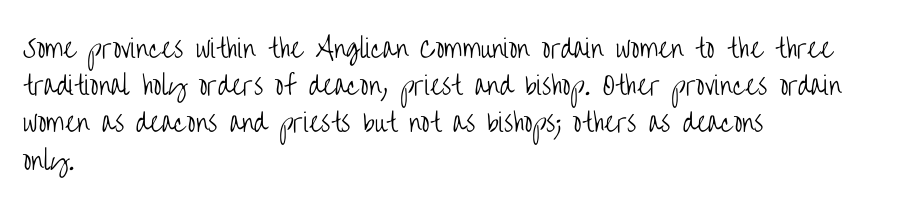
The image shows 25 px text type, upright; set left-aligned, normal line spacing (1.49x), normal letter spacing, not underlined.
